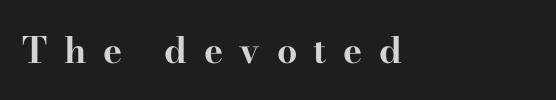
Q: Is the text bold? A: Yes.
Q: Is the text italic (slanted)? A: No, it is upright.
Q: Is the typeface a serif or a sans-serif typeface? A: Serif.
Q: Is the text underlined? A: No.
Q: How is the paragraph aligned? A: Left-aligned.
Q: Is the spacing between letters normal or unusually wide? A: Unusually wide.
Q: Width (condensed, normal, or wide)? A: Wide.
Q: Stroke contrast? A: High.
Q: x-height? A: Small.
Q: Monospaced? A: No.
